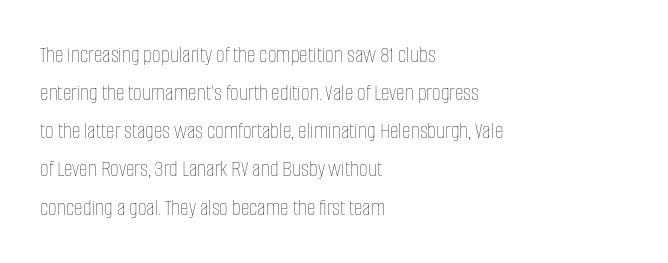
Q: Is the text bold? A: No.
Q: Is the text italic (slanted)? A: No, it is upright.
Q: Is the text underlined? A: No.
Q: How is the paragraph aligned? A: Left-aligned.
Q: Is the spacing between letters normal or unusually wide? A: Normal.
Q: Is the spacing between lines tight, normal or loose? A: Normal.
